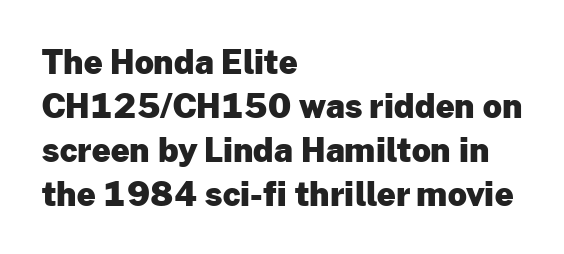
Standard letterfit; no display-style spreading of the glyphs. Notice how the passage keeps a crisp vertical edge on the left only. The passage shown is typed in a proportional face where columns would drift. The strokes are fattened all the way to bold. Nope, no serifs anywhere on these letters.
